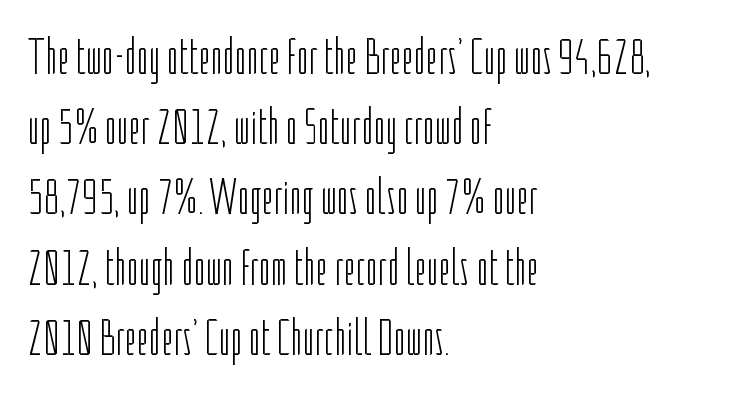
Successive baselines arrive at the customary interval. Designer's note — italics off, roman on. Note the varied advance widths — an 'i' is clearly narrower than an 'm'. Notice how the passage keeps a crisp vertical edge on the left only. Beneath every word, the page is bare. Inter-character spacing is left at the font's built-in metrics.
